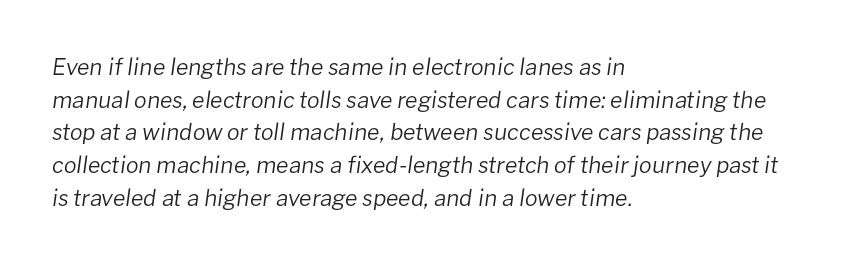
{"italic": "yes", "lean": "right", "slant_degrees": 8, "bold": "no", "underline": "no", "align": "left", "line_spacing": "normal", "line_spacing_ratio": 1.42, "letter_spacing": "normal", "letter_spacing_em": 0.0, "glyph_px": 23}
